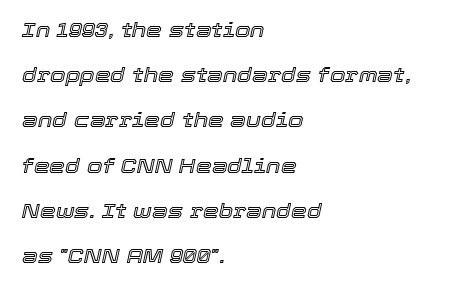
This rendering features lettering with no underline. There's an unmistakable incline to the writing here. Compared with a centered layout, this one pins lines to the left instead. This sample trades compactness for vertical openness between lines.
